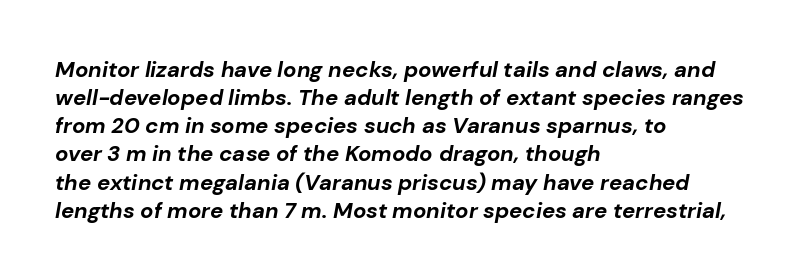
Tracking value appears to be zero — textbook default spacing. The face used here has the dense, thick strokes of a bold. Horizontally, the lines are justified to the leading edge only. The passage shown stacks its lines at a standard gap. The rendering applies a slant to the glyphs. The string is rendered with underlining switched off.
